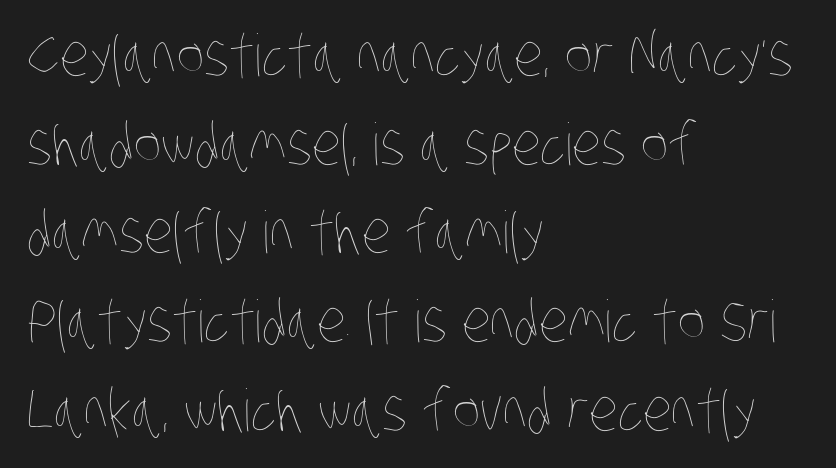
Q: Is the text bold? A: No.
Q: Is the text underlined? A: No.
Q: How is the paragraph aligned? A: Left-aligned.
Q: Is the spacing between letters normal or unusually wide? A: Normal.
Q: Is the spacing between lines tight, normal or loose? A: Normal.
Q: Width (condensed, normal, or wide)? A: Condensed.
Q: Stroke contrast? A: Low.
Q: x-height? A: Large.
Q: Monospaced? A: No.
